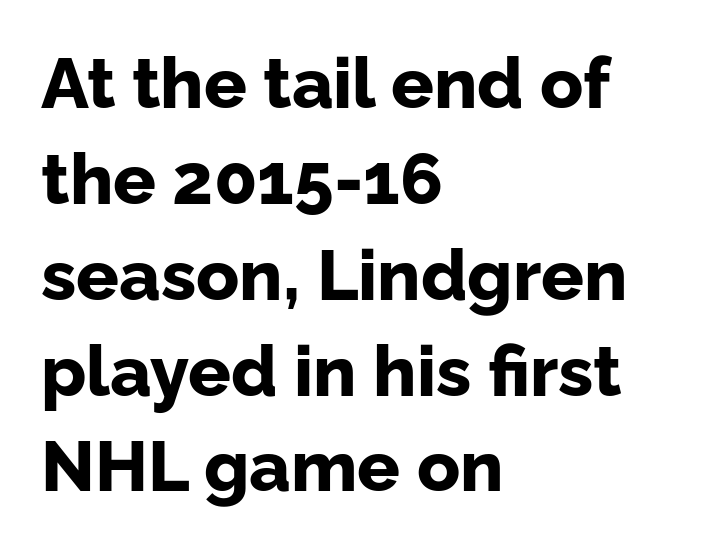
Q: Is the text bold? A: Yes.
Q: Is the text italic (slanted)? A: No, it is upright.
Q: Is the typeface a serif or a sans-serif typeface? A: Sans-serif.
Q: Is the text underlined? A: No.
Q: How is the paragraph aligned? A: Left-aligned.
Q: Is the spacing between letters normal or unusually wide? A: Normal.
Q: Is the spacing between lines tight, normal or loose? A: Normal.
Q: Width (condensed, normal, or wide)? A: Normal.
Q: Stroke contrast? A: Low.
Q: x-height? A: Medium.
Q: Monospaced? A: No.
